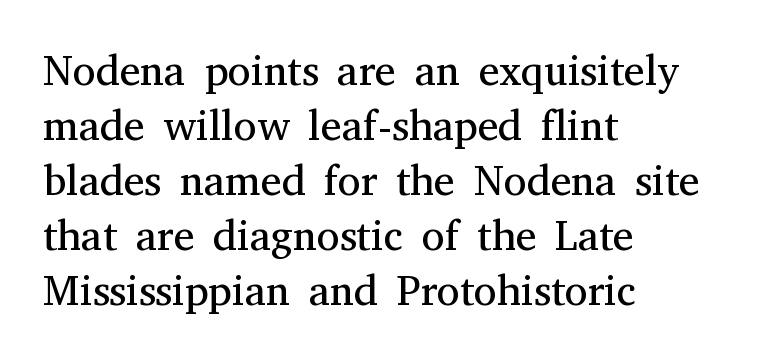
Q: Is the text bold? A: No.
Q: Is the text italic (slanted)? A: No, it is upright.
Q: Is the typeface a serif or a sans-serif typeface? A: Serif.
Q: Is the text underlined? A: No.
Q: How is the paragraph aligned? A: Left-aligned.
Q: Is the spacing between letters normal or unusually wide? A: Normal.
Q: Is the spacing between lines tight, normal or loose? A: Normal.
Q: Width (condensed, normal, or wide)? A: Normal.
Q: Stroke contrast? A: Medium.
Q: x-height? A: Medium.
Q: Monospaced? A: No.
